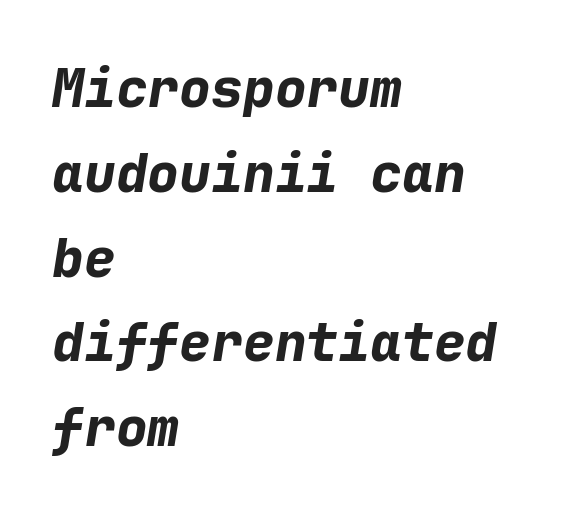
Words appear dense and cohesive because spacing is normal. The face used here is monospaced, like something from a code editor. Lines of text with bare space underneath. Every letter is thick-stroked: bold, no question. Does the leading feel generous? No, just average.
